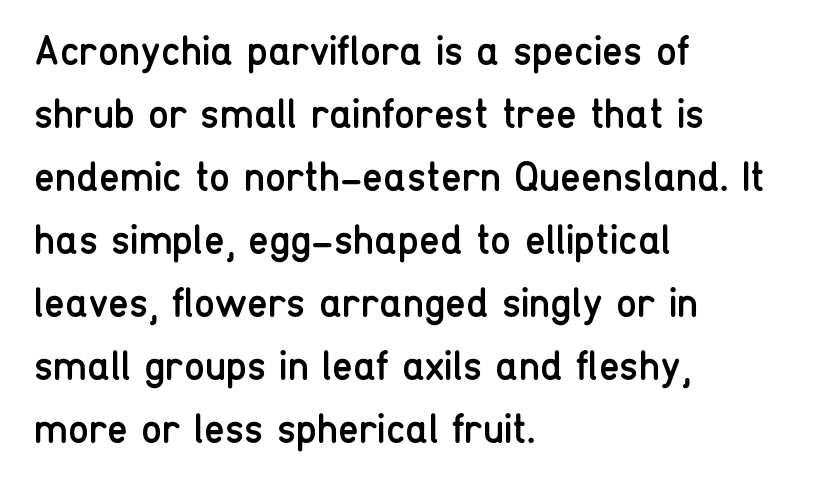
Q: Is the text bold? A: No.
Q: Is the text italic (slanted)? A: No, it is upright.
Q: Is the typeface a serif or a sans-serif typeface? A: Sans-serif.
Q: Is the text underlined? A: No.
Q: How is the paragraph aligned? A: Left-aligned.
Q: Is the spacing between letters normal or unusually wide? A: Normal.
Q: Is the spacing between lines tight, normal or loose? A: Normal.
Q: Width (condensed, normal, or wide)? A: Condensed.
Q: Stroke contrast? A: Low.
Q: x-height? A: Medium.
Q: Monospaced? A: No.
